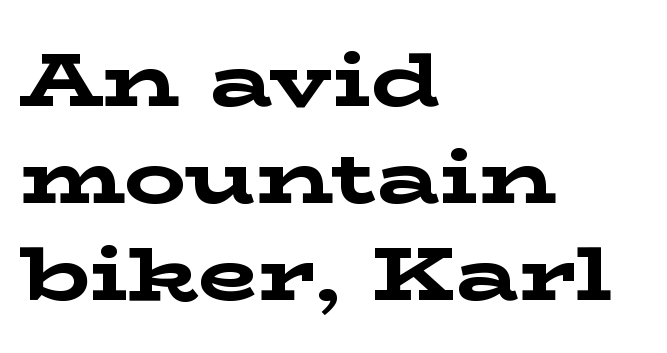
{"serif": "yes", "italic": "no", "bold": "yes", "weight": "bold", "width": "wide", "stroke_contrast": "low", "x_height": "medium", "monospaced": "no", "underline": "no", "align": "left", "line_spacing": "normal", "line_spacing_ratio": 1.26, "letter_spacing": "normal", "letter_spacing_em": 0.0, "glyph_px": 77}
